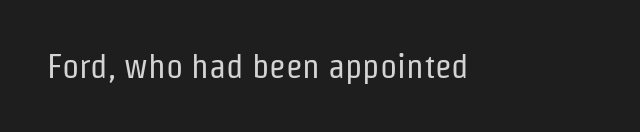
{"serif": "no", "italic": "no", "bold": "no", "weight": "regular", "width": "condensed", "stroke_contrast": "low", "x_height": "medium", "monospaced": "no", "underline": "no", "letter_spacing": "normal", "letter_spacing_em": 0.0, "glyph_px": 34}
